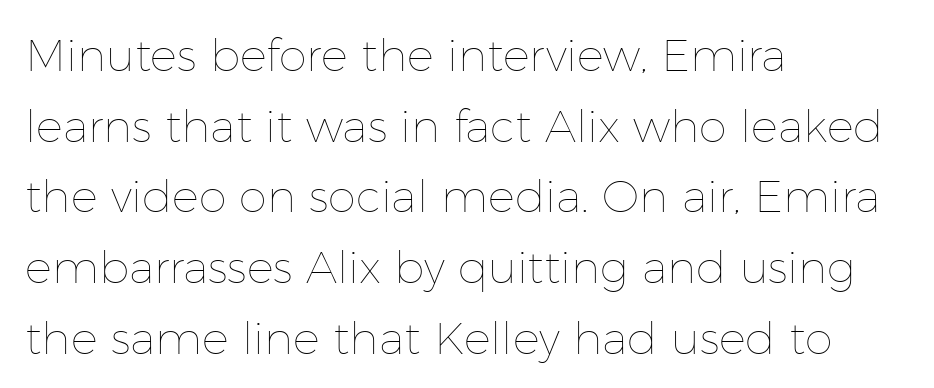
Inter-character spacing is left at the font's built-in metrics. Notice how the stems are strictly vertical — no italics here. Summary of weight: not heavy and not bold. This rendering uses left alignment, leaving the right contour irregular. Do the characters align in a grid? No, the font is proportional. Has an underline been added? It has not.
